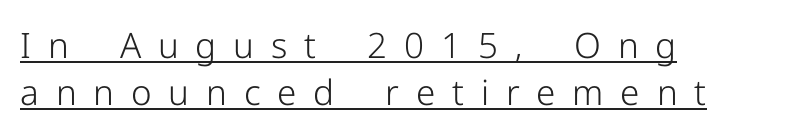
The image shows 35 px light sans-serif type, upright; set left-aligned, normal line spacing (1.33x), unusually wide letter spacing (+0.48 em), underlined; low stroke contrast and a medium x-height.
